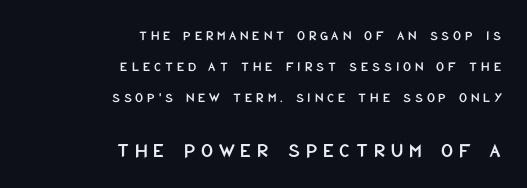
The image shows 21 px text type, upright; set right-aligned, loose line spacing (2.21x), unusually wide letter spacing (+0.27 em), not underlined; the second (bottom) block is 1.5x larger.
